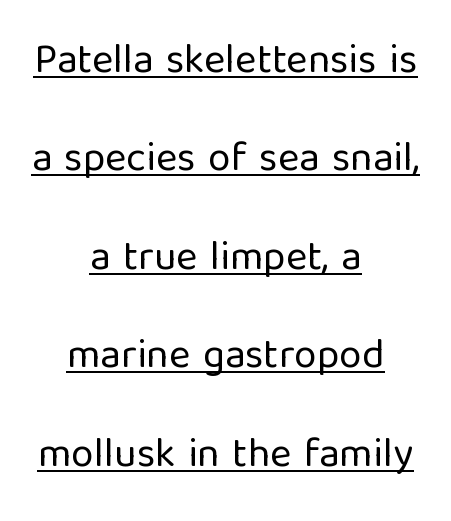
Q: Is the text bold? A: No.
Q: Is the text italic (slanted)? A: No, it is upright.
Q: Is the typeface a serif or a sans-serif typeface? A: Sans-serif.
Q: Is the text underlined? A: Yes.
Q: How is the paragraph aligned? A: Centered.
Q: Is the spacing between letters normal or unusually wide? A: Normal.
Q: Is the spacing between lines tight, normal or loose? A: Loose.
Q: Width (condensed, normal, or wide)? A: Normal.
Q: Stroke contrast? A: Low.
Q: x-height? A: Medium.
Q: Monospaced? A: No.
